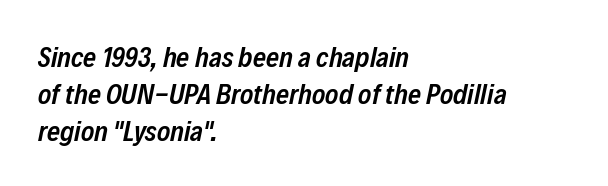
{"italic": "yes", "lean": "right", "slant_degrees": 12, "bold": "semi", "weight": "semibold", "width": "condensed", "stroke_contrast": "low", "x_height": "medium", "monospaced": "no", "underline": "no", "align": "left", "line_spacing": "normal", "line_spacing_ratio": 1.33, "letter_spacing": "normal", "letter_spacing_em": 0.0, "glyph_px": 28}
